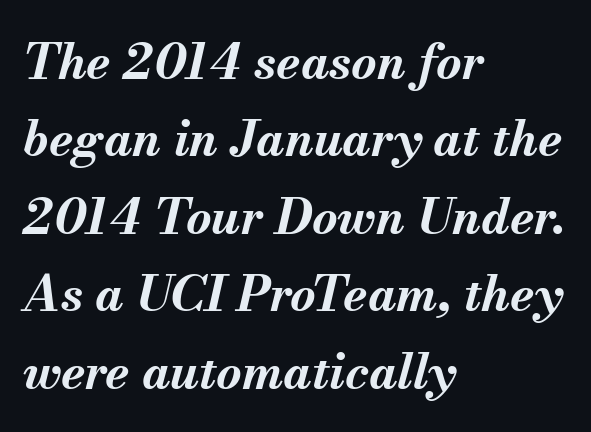
Q: Is the text bold? A: Yes.
Q: Is the text italic (slanted)? A: Yes, it leans right by about 13 degrees.
Q: Is the text underlined? A: No.
Q: How is the paragraph aligned? A: Left-aligned.
Q: Is the spacing between letters normal or unusually wide? A: Normal.
Q: Is the spacing between lines tight, normal or loose? A: Normal.
Q: Width (condensed, normal, or wide)? A: Normal.
Q: Stroke contrast? A: Medium.
Q: x-height? A: Small.
Q: Monospaced? A: No.
